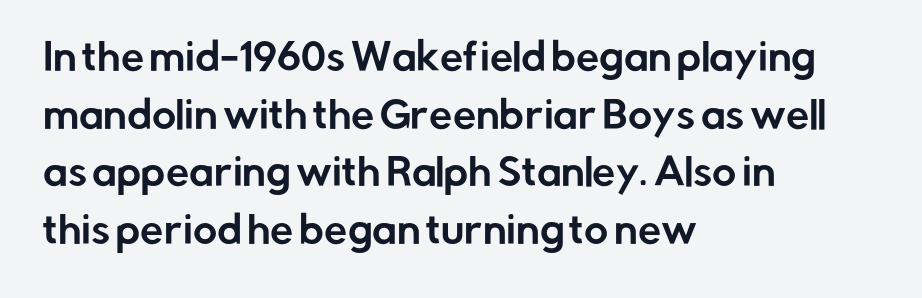
{"serif": "no", "italic": "no", "width": "normal", "stroke_contrast": "low", "x_height": "medium", "monospaced": "no", "underline": "no", "align": "left", "line_spacing": "normal", "line_spacing_ratio": 1.56, "letter_spacing": "normal", "letter_spacing_em": 0.0, "glyph_px": 37}
